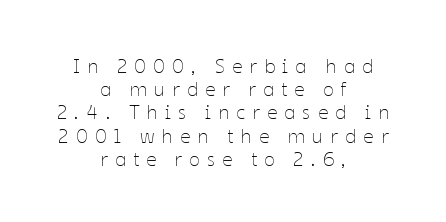
{"italic": "no", "bold": "no", "underline": "no", "align": "center", "line_spacing_ratio": 1.16, "letter_spacing": "wide", "letter_spacing_em": 0.36, "glyph_px": 20}
